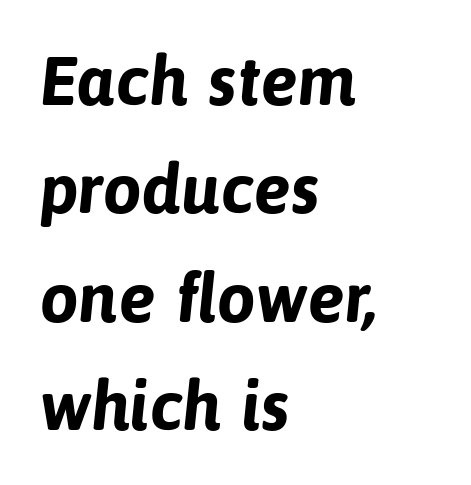
Each letter keeps its own natural width here, so spacing adapts to shape. Heft: maximum for text — a bold. Is this a sans? Yes — the strokes have no serifs. Letter spacing: default. Words float on clear page, feet unadorned.
